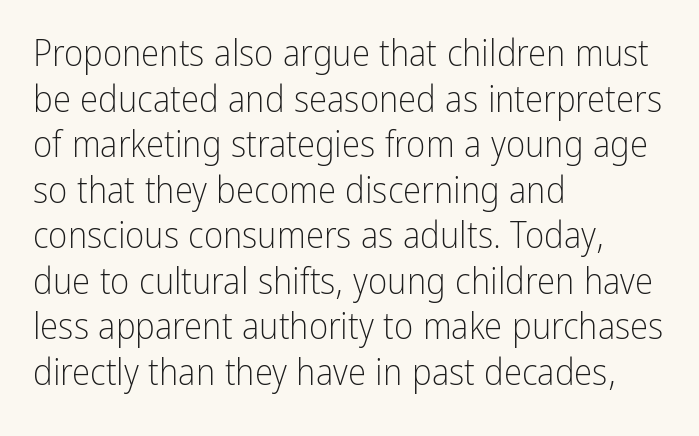
Q: Is the text bold? A: No.
Q: Is the text italic (slanted)? A: No, it is upright.
Q: Is the typeface a serif or a sans-serif typeface? A: Sans-serif.
Q: Is the text underlined? A: No.
Q: How is the paragraph aligned? A: Left-aligned.
Q: Is the spacing between letters normal or unusually wide? A: Normal.
Q: Width (condensed, normal, or wide)? A: Condensed.
Q: Stroke contrast? A: Low.
Q: x-height? A: Medium.
Q: Monospaced? A: No.
